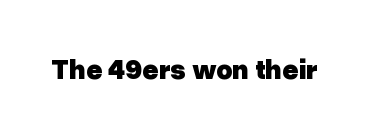
Q: Is the text bold? A: Yes.
Q: Is the text italic (slanted)? A: No, it is upright.
Q: Is the typeface a serif or a sans-serif typeface? A: Sans-serif.
Q: Is the text underlined? A: No.
Q: Is the spacing between letters normal or unusually wide? A: Normal.
Q: Width (condensed, normal, or wide)? A: Normal.
Q: Stroke contrast? A: Low.
Q: x-height? A: Medium.
Q: Monospaced? A: No.
